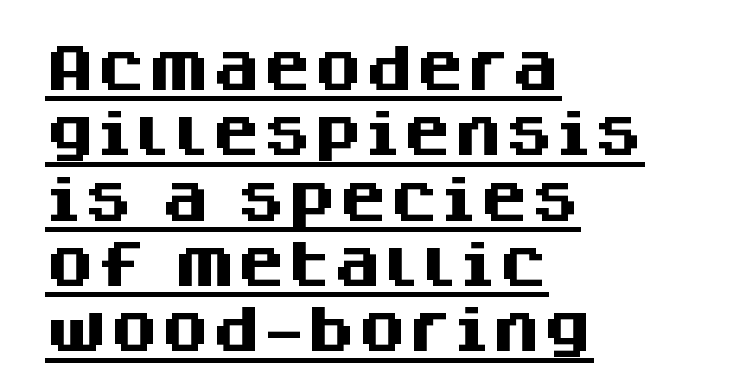
{"serif": "no", "italic": "no", "bold": "yes", "weight": "heavy", "width": "normal", "stroke_contrast": "medium", "x_height": "large", "monospaced": "no", "underline": "yes", "align": "left", "line_spacing": "normal", "line_spacing_ratio": 1.28, "letter_spacing": "normal", "letter_spacing_em": 0.0, "glyph_px": 51}
